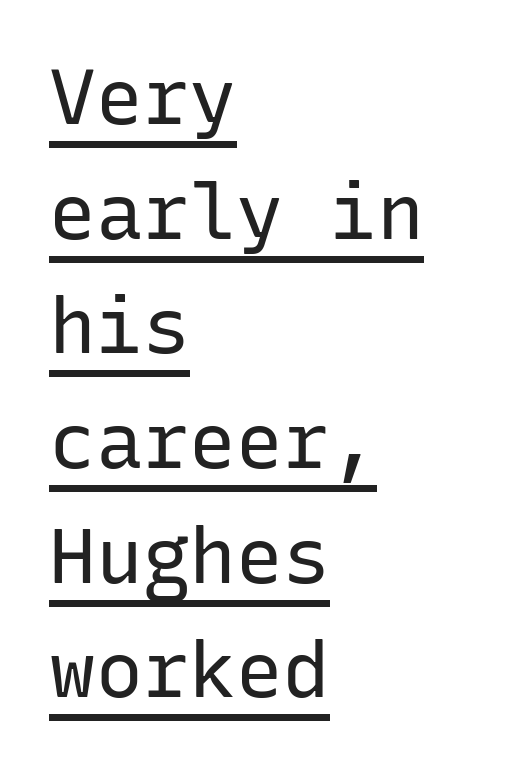
Q: Is the text bold? A: No.
Q: Is the text italic (slanted)? A: No, it is upright.
Q: Is the typeface a serif or a sans-serif typeface? A: Sans-serif.
Q: Is the text underlined? A: Yes.
Q: How is the paragraph aligned? A: Left-aligned.
Q: Is the spacing between letters normal or unusually wide? A: Normal.
Q: Is the spacing between lines tight, normal or loose? A: Normal.
Q: Width (condensed, normal, or wide)? A: Normal.
Q: Stroke contrast? A: Low.
Q: x-height? A: Medium.
Q: Monospaced? A: Yes.
